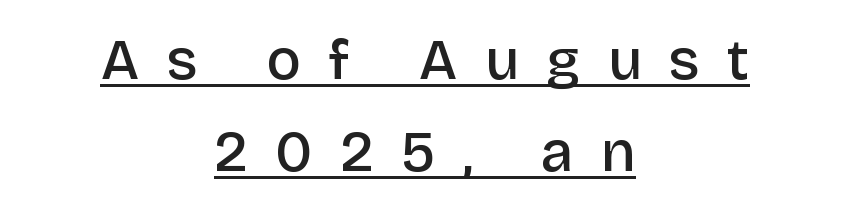
{"serif": "no", "italic": "no", "bold": "semi", "weight": "semibold", "width": "normal", "stroke_contrast": "low", "x_height": "large", "monospaced": "no", "underline": "yes", "align": "center", "line_spacing": "normal", "line_spacing_ratio": 1.59, "letter_spacing": "wide", "letter_spacing_em": 0.47, "glyph_px": 58}
